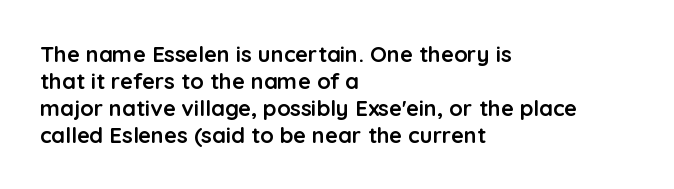
{"italic": "no", "bold": "yes", "underline": "no", "align": "left", "line_spacing_ratio": 1.22, "letter_spacing": "normal", "letter_spacing_em": 0.0, "glyph_px": 22}
